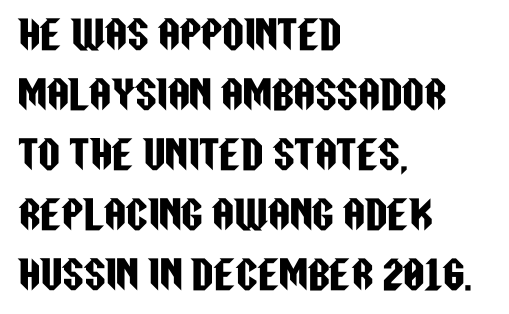
Q: Is the text italic (slanted)? A: No, it is upright.
Q: Is the typeface a serif or a sans-serif typeface? A: Sans-serif.
Q: Is the text underlined? A: No.
Q: How is the paragraph aligned? A: Left-aligned.
Q: Is the spacing between letters normal or unusually wide? A: Normal.
Q: Is the spacing between lines tight, normal or loose? A: Normal.
Q: Width (condensed, normal, or wide)? A: Condensed.
Q: Stroke contrast? A: Low.
Q: x-height? A: Large.
Q: Monospaced? A: No.
